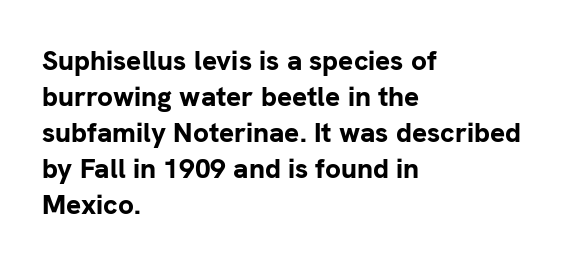
Note the varied advance widths — an 'i' is clearly narrower than an 'm'. Where is the straight margin? On the left. The specimen reads as upright at a glance. Clear beneath every line of the passage.
